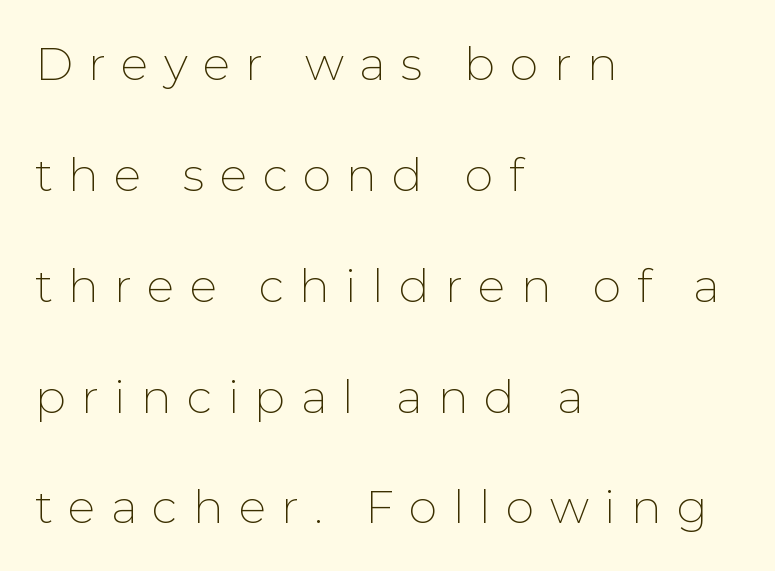
The image shows 46 px thin sans-serif type, upright; set left-aligned, loose line spacing (2.41x), unusually wide letter spacing (+0.33 em), not underlined; low stroke contrast and a medium x-height.
